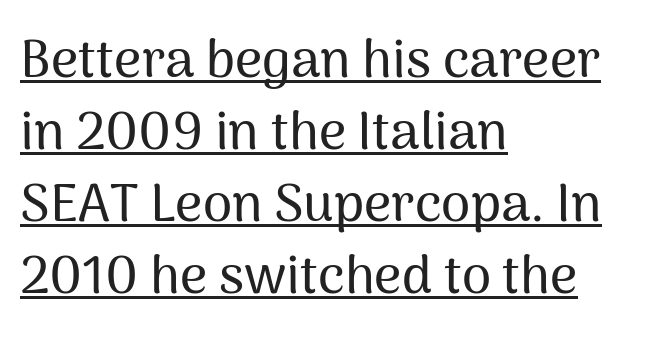
{"serif": "no", "italic": "no", "width": "normal", "stroke_contrast": "medium", "x_height": "medium", "monospaced": "no", "underline": "yes", "align": "left", "line_spacing": "normal", "line_spacing_ratio": 1.36, "letter_spacing": "normal", "letter_spacing_em": 0.0, "glyph_px": 53}
